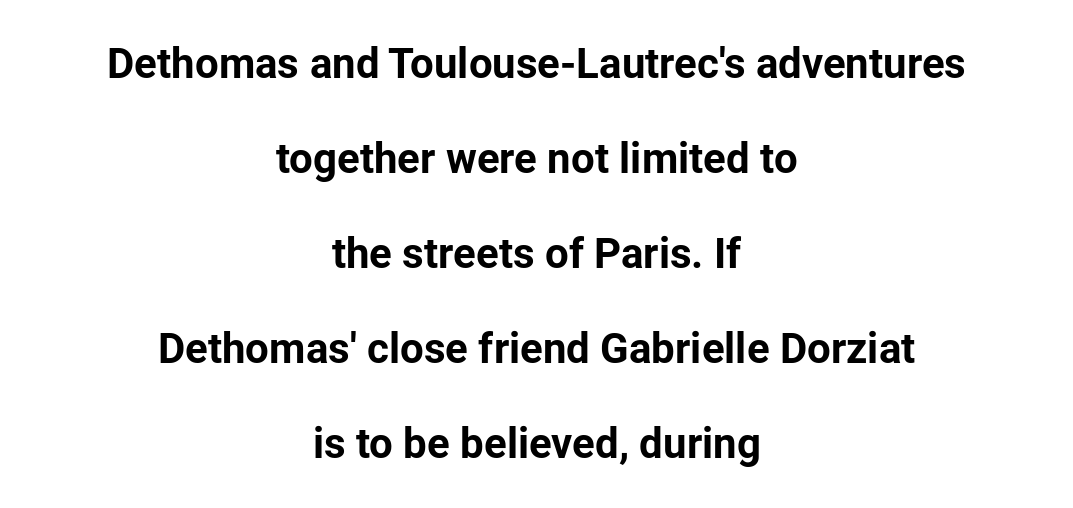
Q: Is the text bold? A: Yes.
Q: Is the text italic (slanted)? A: No, it is upright.
Q: Is the typeface a serif or a sans-serif typeface? A: Sans-serif.
Q: Is the text underlined? A: No.
Q: How is the paragraph aligned? A: Centered.
Q: Is the spacing between letters normal or unusually wide? A: Normal.
Q: Is the spacing between lines tight, normal or loose? A: Loose.
Q: Width (condensed, normal, or wide)? A: Normal.
Q: Stroke contrast? A: Low.
Q: x-height? A: Medium.
Q: Monospaced? A: No.
